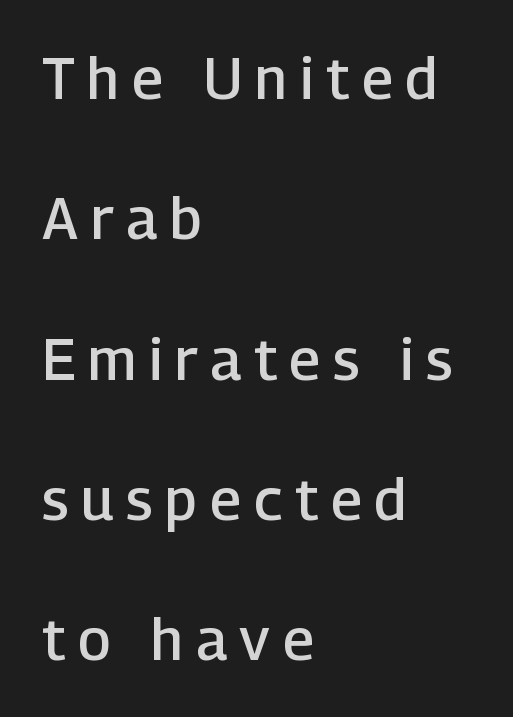
Proportional: the letters do not fall into vertical columns. Line spacing here is loose. This sample uses an upright cut, with every glyph sitting square on the baseline. A typesetter would call this heavily tracked-out type. Unlike a traditional serif, this face leaves its strokes unadorned. The rendering uses a semibold face; strokes are thickened but not to full bold.
